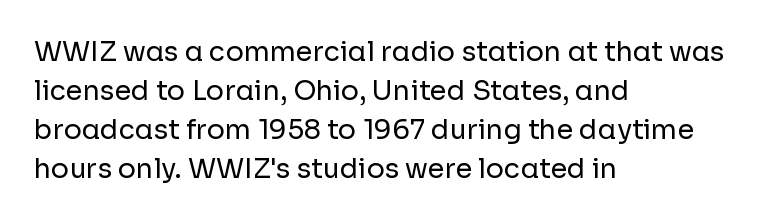
{"italic": "no", "bold": "no", "underline": "no", "align": "left", "line_spacing": "normal", "line_spacing_ratio": 1.45, "letter_spacing": "normal", "letter_spacing_em": 0.0, "glyph_px": 27}
